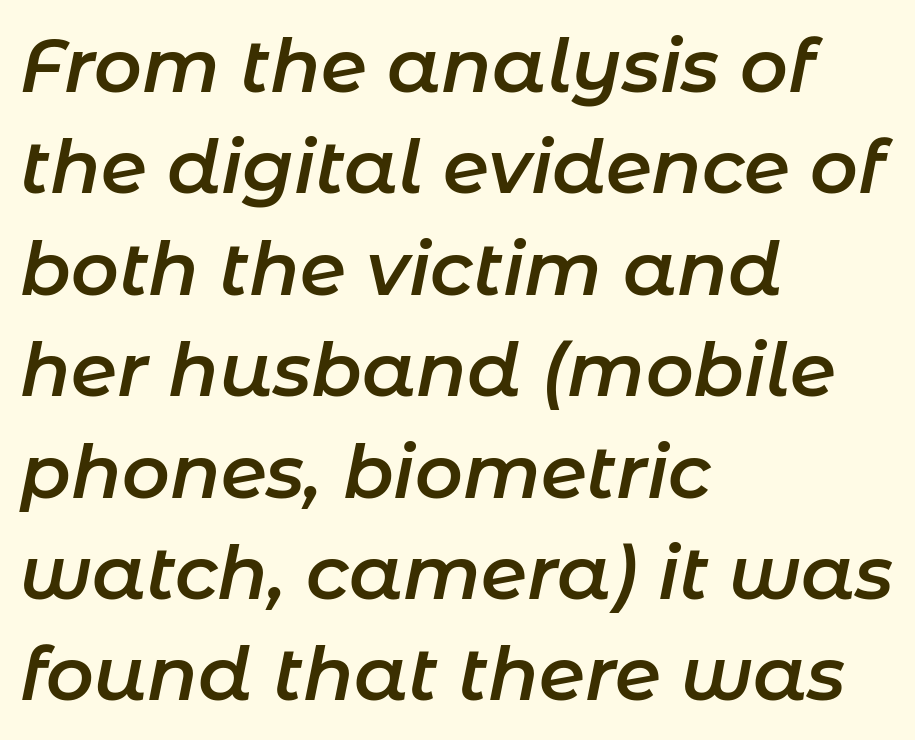
Is the type bold? Partly — it's a semibold, heavier than regular but not fully bold. The block of text has a typical density, with ordinary space between rows. How are the letters spaced? Ordinarily, with no added tracking. Typeset ragged right — the left edge is the straight one. Rendered with sloped, italic letterforms. Honestly, there is no underline to notice here at all.
